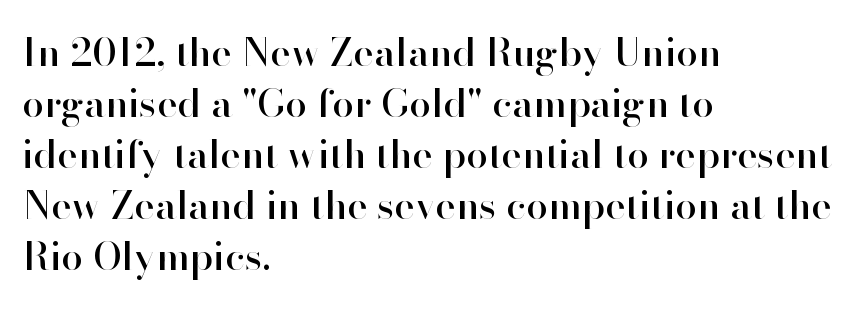
The image shows 39 px sans-serif type, upright; set left-aligned, normal line spacing (1.31x), normal letter spacing, not underlined; high stroke contrast and a small x-height.
